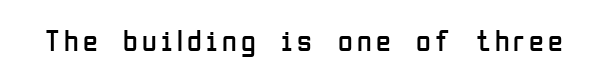
The image shows 30 px regular-weight, condensed sans-serif type, upright; set not underlined; low stroke contrast and a medium x-height.
